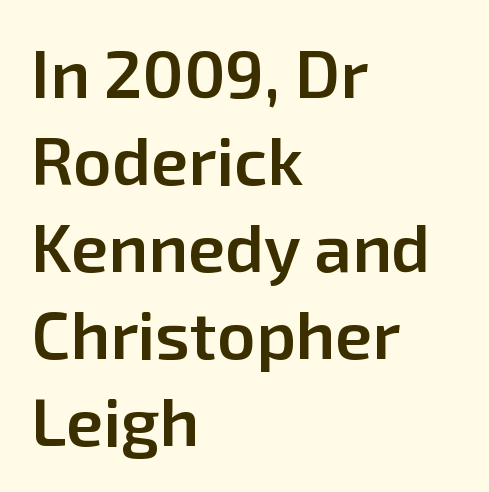
These lines sit exactly where default settings would place them. How heavy is the stroke? Medium-heavy — a semibold, shy of bold. Here the glyphs are tracked normally, forming tight word shapes. Where is the straight margin? On the left. The gap between lines stays unmarked. Examine the stroke ends and you'll find no serifs.
